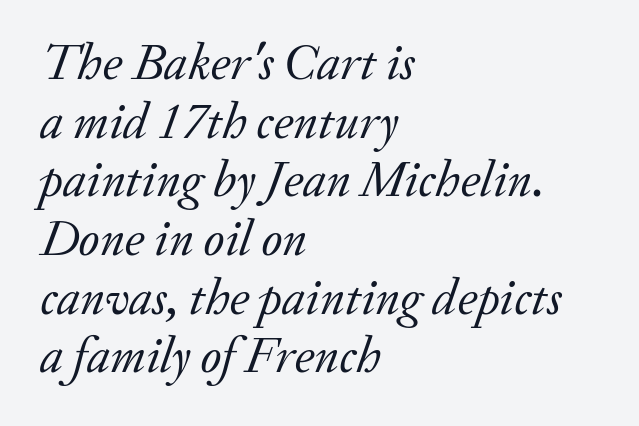
Plain, unruled lines of type. These lines huddle together more closely than default settings would place them. This sample has the flowing, uneven cadence of proportional lettering. Typeset ragged right — the left edge is the straight one.
